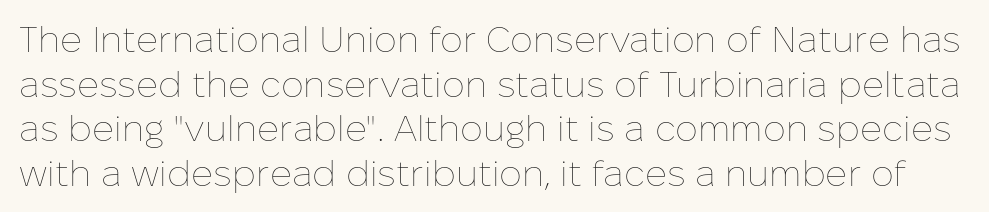
Think standard paragraph weight, or any step lighter than that. Proportional: the letters do not fall into vertical columns. Italic? Not at all — the glyphs are vertical. There is no visible air inserted between adjacent glyphs.
